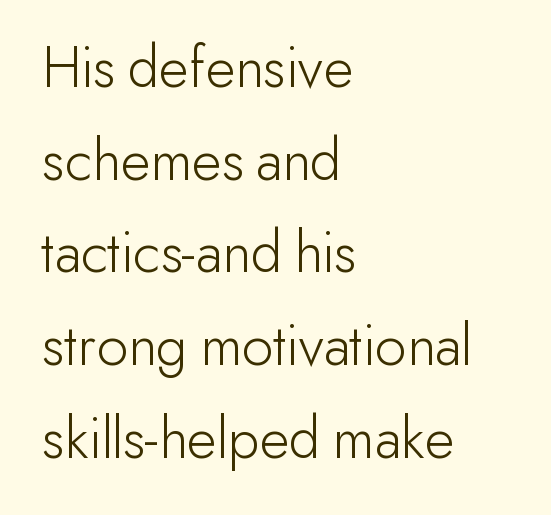
{"serif": "no", "italic": "no", "bold": "no", "weight": "light", "width": "normal", "stroke_contrast": "low", "x_height": "small", "monospaced": "no", "underline": "no", "align": "left", "line_spacing": "normal", "line_spacing_ratio": 1.52, "letter_spacing": "normal", "letter_spacing_em": 0.0, "glyph_px": 61}
